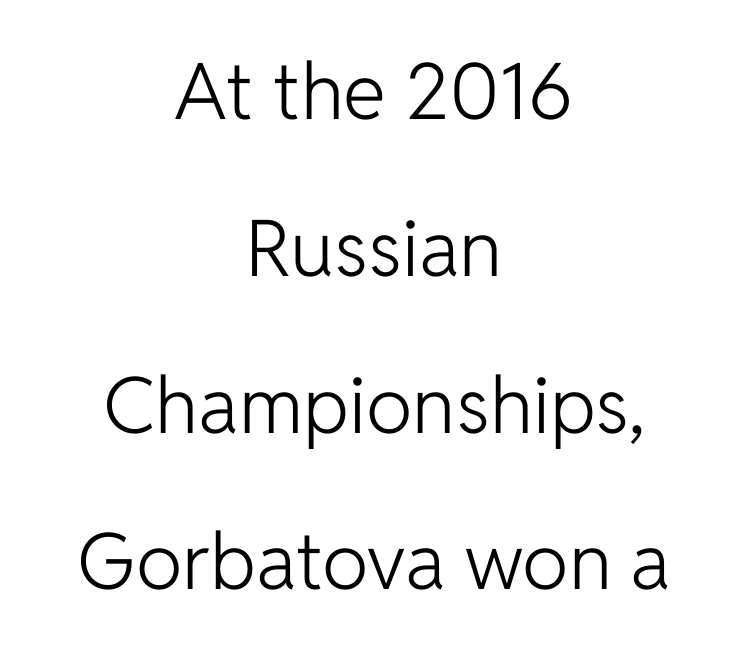
Q: Is the text bold? A: No.
Q: Is the text italic (slanted)? A: No, it is upright.
Q: Is the typeface a serif or a sans-serif typeface? A: Sans-serif.
Q: Is the text underlined? A: No.
Q: How is the paragraph aligned? A: Centered.
Q: Is the spacing between letters normal or unusually wide? A: Normal.
Q: Is the spacing between lines tight, normal or loose? A: Loose.
Q: Width (condensed, normal, or wide)? A: Normal.
Q: Stroke contrast? A: Low.
Q: x-height? A: Medium.
Q: Monospaced? A: No.
